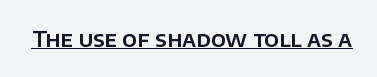
The image shows 21 px text type, upright; set normal letter spacing, underlined.
